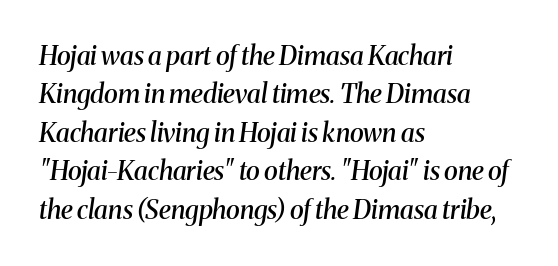
The image shows 26 px text type, italic (leaning right); set left-aligned, normal line spacing (1.48x), normal letter spacing, not underlined.
